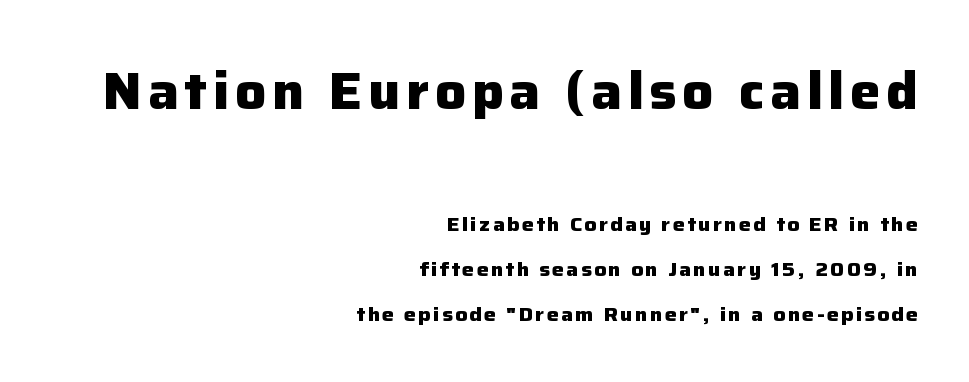
{"serif": "no", "italic": "no", "bold": "yes", "weight": "heavy", "width": "normal", "stroke_contrast": "low", "x_height": "medium", "monospaced": "no", "underline": "no", "align": "right", "line_spacing": "loose", "line_spacing_ratio": 2.27, "larger_block": "first", "size_ratio": 2.55, "glyph_px": 51}
